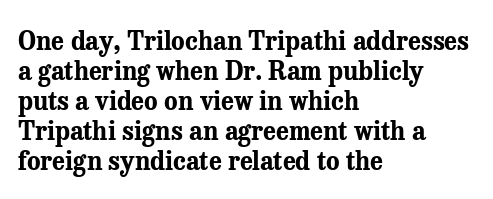
The image shows 25 px bold type, upright; set left-aligned, line spacing 1.2x, normal letter spacing, not underlined.
